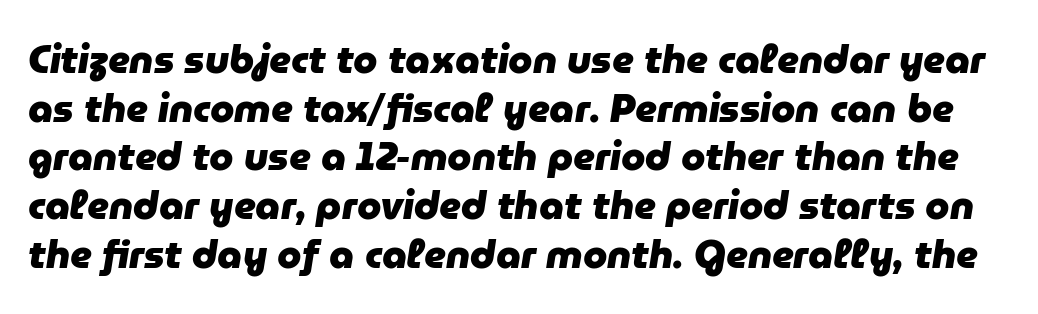
The foot of each line stays bare and open. What weight is shown? A full bold with thick strokes. This sample keeps an unexceptional amount of space between lines. The face used here is proportionally spaced, like ordinary book or web type.
